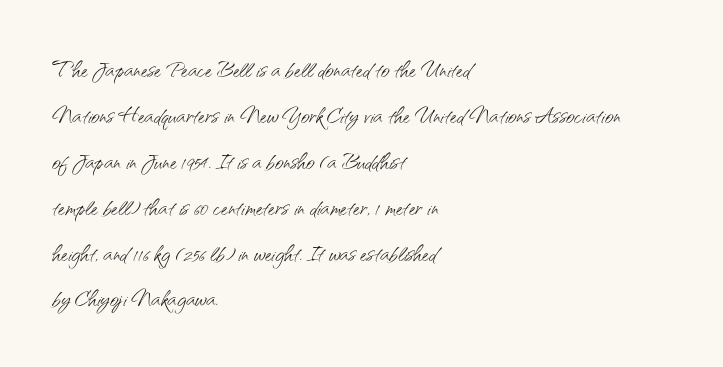
The passage shown stacks its lines at a standard gap. The passage shown is typed in a proportional face where columns would drift. The gaps between neighbouring characters are ordinary and unremarkable.
